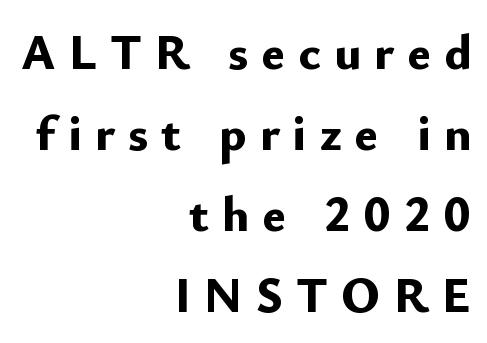
The letters carry no serifs — their stems end cleanly without finishing strokes. Is there any slant? The stems are plumb. Do the characters align in a grid? No, the font is proportional. Has an underline been added? It has not.
